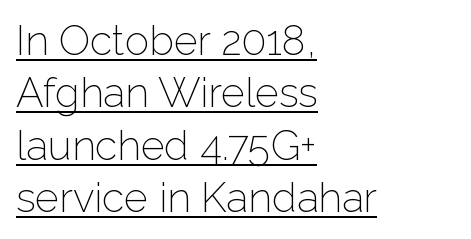
{"serif": "no", "italic": "no", "bold": "no", "weight": "light", "width": "normal", "stroke_contrast": "low", "x_height": "medium", "monospaced": "no", "underline": "yes", "align": "left", "line_spacing": "normal", "line_spacing_ratio": 1.28, "letter_spacing": "normal", "letter_spacing_em": 0.0, "glyph_px": 41}
